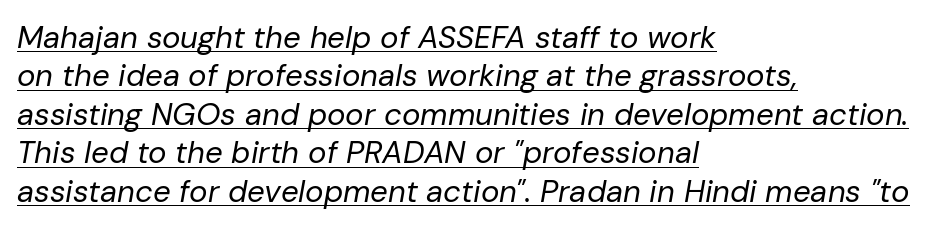
The face used here is rendered with its standard letterfit. Compared with a typical body face, this is equally light or lighter still. Varying glyph widths throughout — classic text-font behaviour. Style check: oblique. Horizontal alignment here is leftward, the default for most running prose. Does a line run under the words? Yes, clearly.
